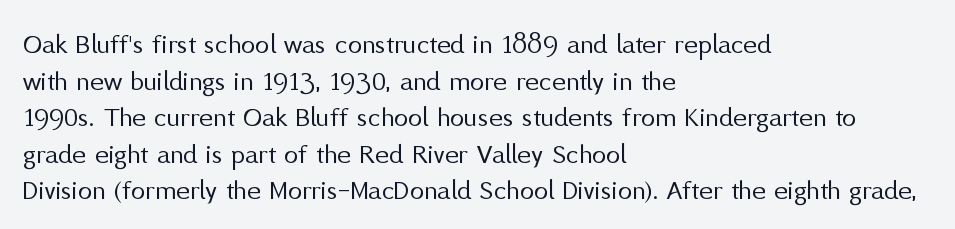
Evenly set lines give the paragraph a standard silhouette. Characters follow at the spacing the type designer built in. Caption: multi-line text, flush left, ragged right. Looks like regular typesetting: each glyph gets only the width it needs.
